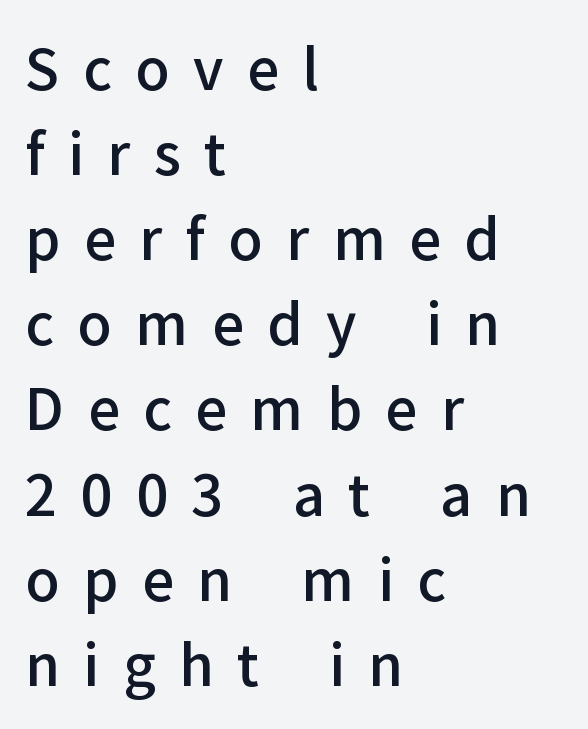
Q: Is the text bold? A: Semi-bold.
Q: Is the text italic (slanted)? A: No, it is upright.
Q: Is the typeface a serif or a sans-serif typeface? A: Sans-serif.
Q: Is the text underlined? A: No.
Q: How is the paragraph aligned? A: Left-aligned.
Q: Is the spacing between letters normal or unusually wide? A: Unusually wide.
Q: Is the spacing between lines tight, normal or loose? A: Normal.
Q: Width (condensed, normal, or wide)? A: Normal.
Q: Stroke contrast? A: Low.
Q: x-height? A: Medium.
Q: Monospaced? A: No.
